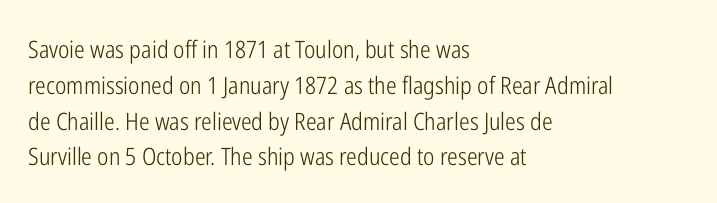
{"italic": "no", "bold": "no", "underline": "no", "align": "left", "line_spacing": "normal", "line_spacing_ratio": 1.49, "letter_spacing": "normal", "letter_spacing_em": 0.0, "glyph_px": 24}
